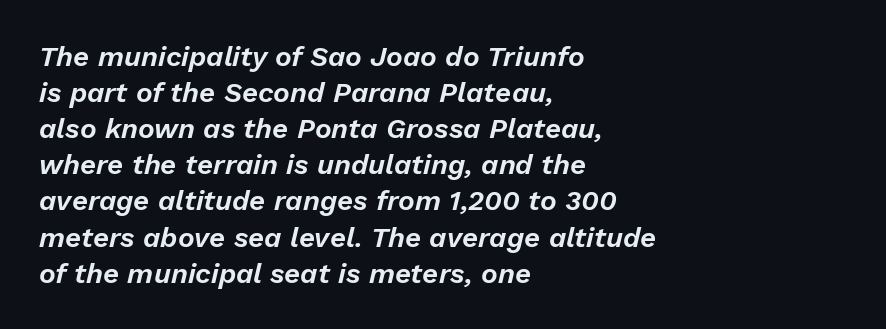
The image shows 28 px text type, italic (leaning right); set left-aligned, normal line spacing (1.29x), normal letter spacing, not underlined; low stroke contrast and a medium x-height.
